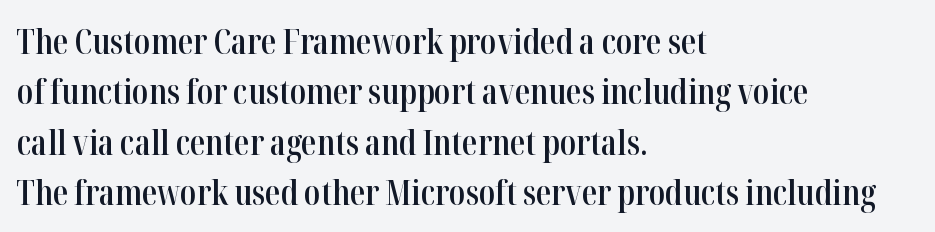
Q: Is the text bold? A: Semi-bold.
Q: Is the text italic (slanted)? A: No, it is upright.
Q: Is the typeface a serif or a sans-serif typeface? A: Serif.
Q: Is the text underlined? A: No.
Q: How is the paragraph aligned? A: Left-aligned.
Q: Is the spacing between letters normal or unusually wide? A: Normal.
Q: Is the spacing between lines tight, normal or loose? A: Normal.
Q: Width (condensed, normal, or wide)? A: Condensed.
Q: Stroke contrast? A: High.
Q: x-height? A: Medium.
Q: Monospaced? A: No.
